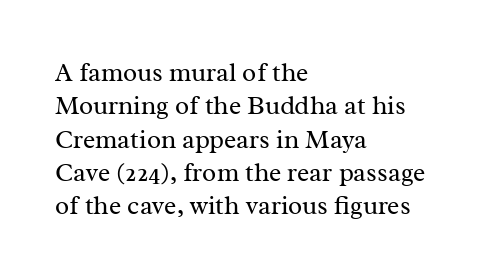
Compared with typical paragraphs, the rows here are spaced about the same. The letters stand straight up with perfectly vertical stems. Short and long lines alike share a common starting point at left. Is the stroke heavy? The answer is a plain regular-or-lighter. In terms of letterspacing, this is plain default setting. Just letters on the line, the space beneath them empty.
